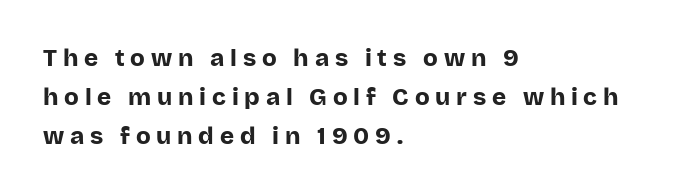
{"italic": "no", "bold": "yes", "underline": "no", "align": "left", "line_spacing": "normal", "line_spacing_ratio": 1.62, "letter_spacing": "wide", "letter_spacing_em": 0.24, "glyph_px": 24}
